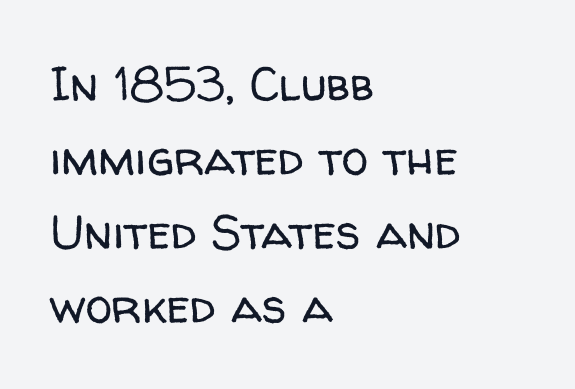
The image shows 48 px regular-weight sans-serif type, upright; set left-aligned, normal line spacing (1.54x), normal letter spacing, not underlined; low stroke contrast and a medium x-height.
